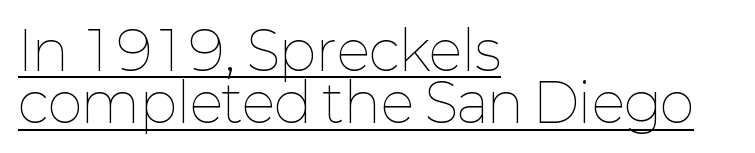
Nope, not italic — everything's standing straight. Weight: regular or lighter. Leftover space on each line is placed entirely after the last word. Students, observe the line beneath the letters — that is underlining. The passage shown has conventional tracking throughout. Students, observe: this is what under-led, compact text looks like.
